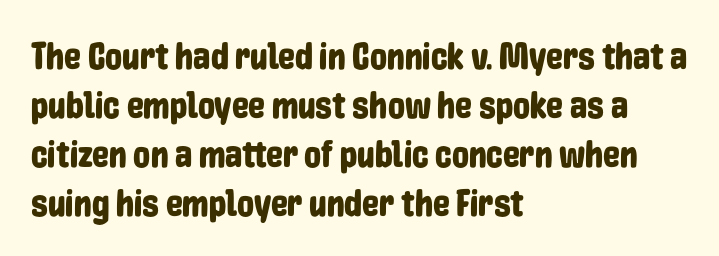
The image shows 38 px condensed sans-serif type, upright; set left-aligned, normal line spacing (1.29x), normal letter spacing, not underlined; low stroke contrast and a medium x-height.
